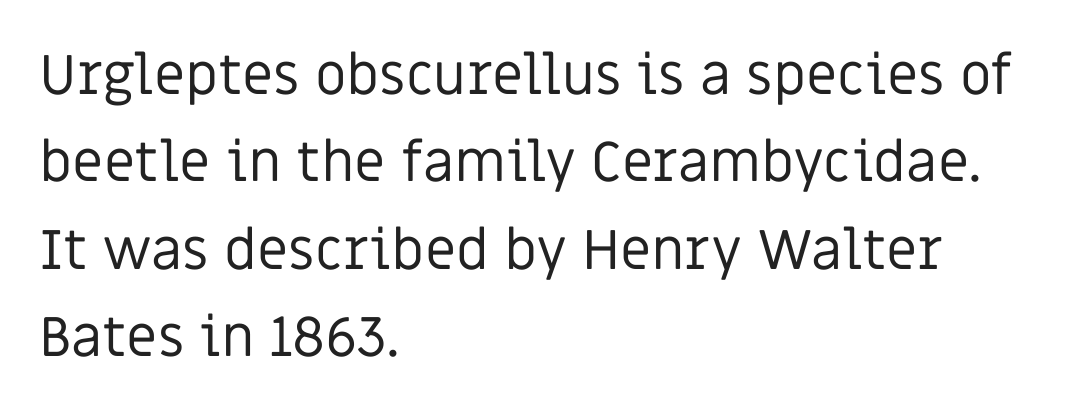
This sample uses a sans-serif face. The face used here is proportionally spaced, like ordinary book or web type. Quick note: not italic, upright. Compared with typical body copy, the letter spacing here is the same. The glyphs are unaccompanied by any horizontal stroke below them.
